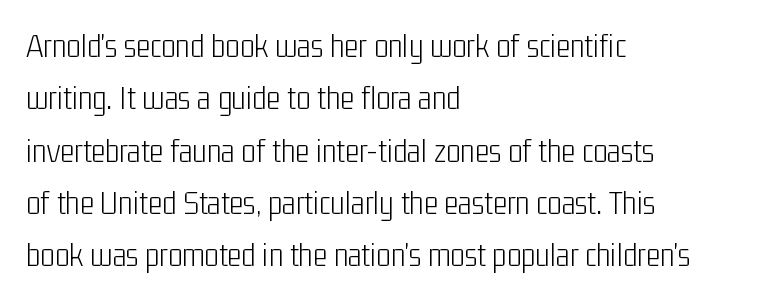
The image shows 34 px light, condensed sans-serif type, upright; set left-aligned, normal line spacing (1.54x), normal letter spacing, not underlined; low stroke contrast and a medium x-height.
